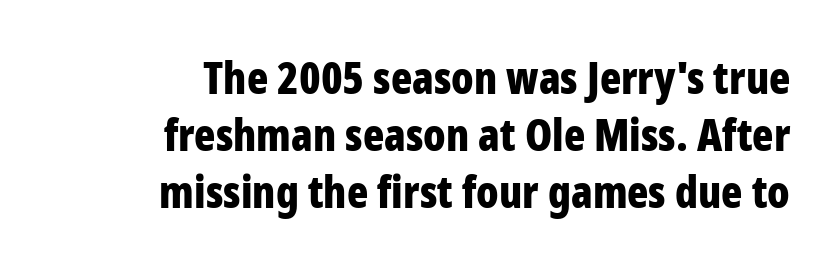
{"serif": "no", "italic": "no", "bold": "yes", "weight": "bold", "width": "condensed", "stroke_contrast": "low", "x_height": "medium", "monospaced": "no", "underline": "no", "align": "right", "line_spacing": "normal", "line_spacing_ratio": 1.29, "letter_spacing": "normal", "letter_spacing_em": 0.0, "glyph_px": 44}
